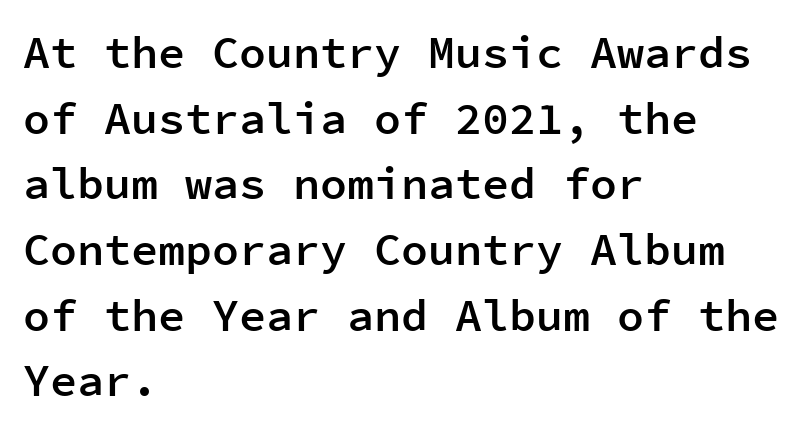
{"serif": "no", "italic": "no", "bold": "semi", "weight": "semibold", "width": "normal", "stroke_contrast": "low", "x_height": "medium", "monospaced": "yes", "underline": "no", "align": "left", "line_spacing": "normal", "line_spacing_ratio": 1.46, "letter_spacing": "normal", "letter_spacing_em": 0.0, "glyph_px": 45}
